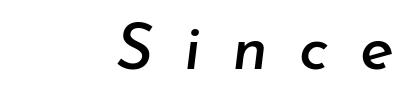
{"italic": "yes", "lean": "right", "slant_degrees": 7, "width": "normal", "stroke_contrast": "low", "x_height": "small", "monospaced": "no", "underline": "no", "align": "right", "letter_spacing": "wide", "letter_spacing_em": 0.49, "glyph_px": 64}
